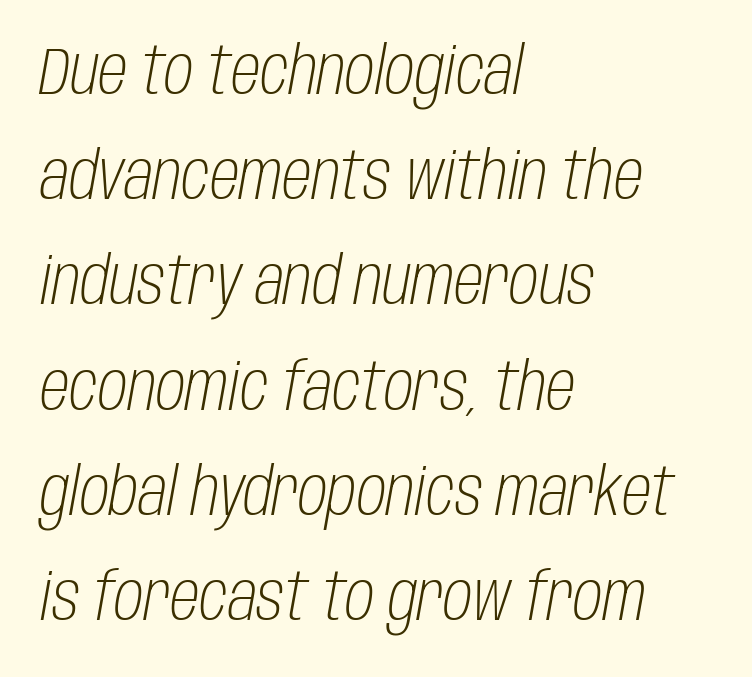
Standard letterfit; no display-style spreading of the glyphs. Is the type heavy? It reads as light-to-regular instead. Left-aligned paragraph, ragged on the right. The space directly below the letters is spotless.
